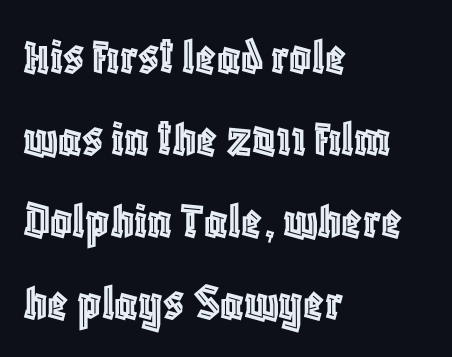
Every row of glyphs begins at an identical x-position on the left. The block of text has a typical density, with ordinary space between rows. Descenders are the only things crossing below the line. Is the letter spacing exaggerated? No — it looks like the ordinary default. If you drew a line through each stem, it would be perfectly vertical. The letters advance in unequal steps, a hallmark of proportional type.
